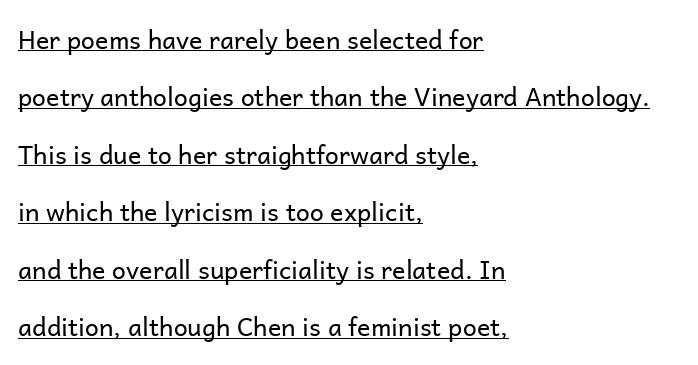
Q: Is the text bold? A: No.
Q: Is the text italic (slanted)? A: No, it is upright.
Q: Is the text underlined? A: Yes.
Q: How is the paragraph aligned? A: Left-aligned.
Q: Is the spacing between letters normal or unusually wide? A: Normal.
Q: Is the spacing between lines tight, normal or loose? A: Loose.
